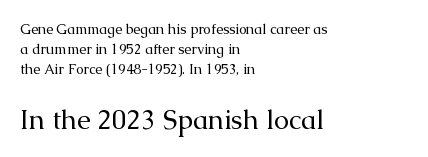
Quick note: not italic, upright. Beneath every word, the page is bare. Visually the block forms a straight wall on the left and a jagged coastline on the right. The face looks like a standard text weight, possibly lighter. Does the leading feel generous? No, just average. Default kerning and tracking; the words read as compact shapes.
